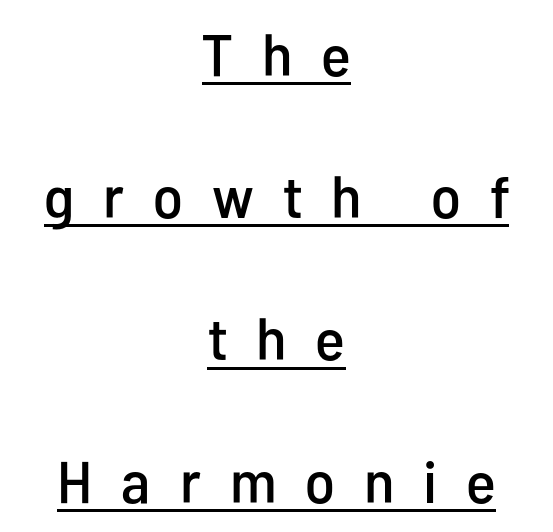
When letters stand straight like this, we call the style roman or upright. Layout note: lines centered. Spacing between characters has been opened up far beyond the box default. The block of text is sparse from top to bottom, with ample space between rows.
